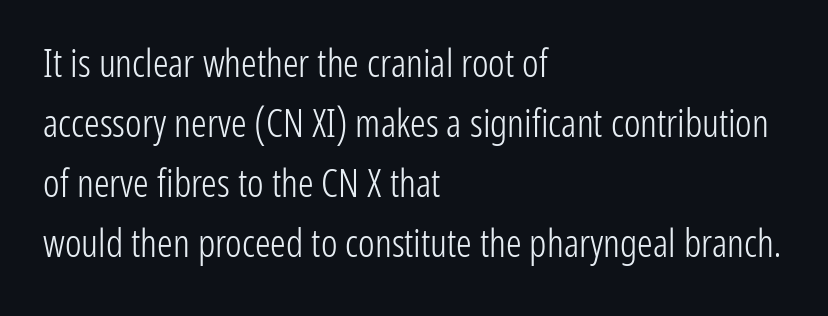
Q: Is the text bold? A: No.
Q: Is the text italic (slanted)? A: No, it is upright.
Q: Is the typeface a serif or a sans-serif typeface? A: Sans-serif.
Q: Is the text underlined? A: No.
Q: How is the paragraph aligned? A: Left-aligned.
Q: Is the spacing between letters normal or unusually wide? A: Normal.
Q: Is the spacing between lines tight, normal or loose? A: Normal.
Q: Width (condensed, normal, or wide)? A: Condensed.
Q: Stroke contrast? A: Low.
Q: x-height? A: Medium.
Q: Monospaced? A: No.
